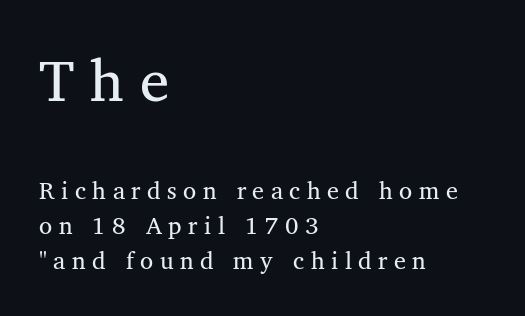
{"serif": "yes", "bold": "no", "weight": "regular", "width": "normal", "stroke_contrast": "medium", "x_height": "medium", "monospaced": "no", "underline": "no", "align": "left", "line_spacing": "normal", "line_spacing_ratio": 1.47, "letter_spacing": "wide", "letter_spacing_em": 0.27, "larger_block": "first", "size_ratio": 2.46, "glyph_px": 59}
